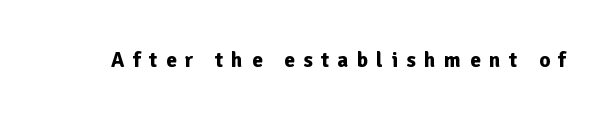
The image shows 21 px bold type, upright; set unusually wide letter spacing (+0.41 em), not underlined.
